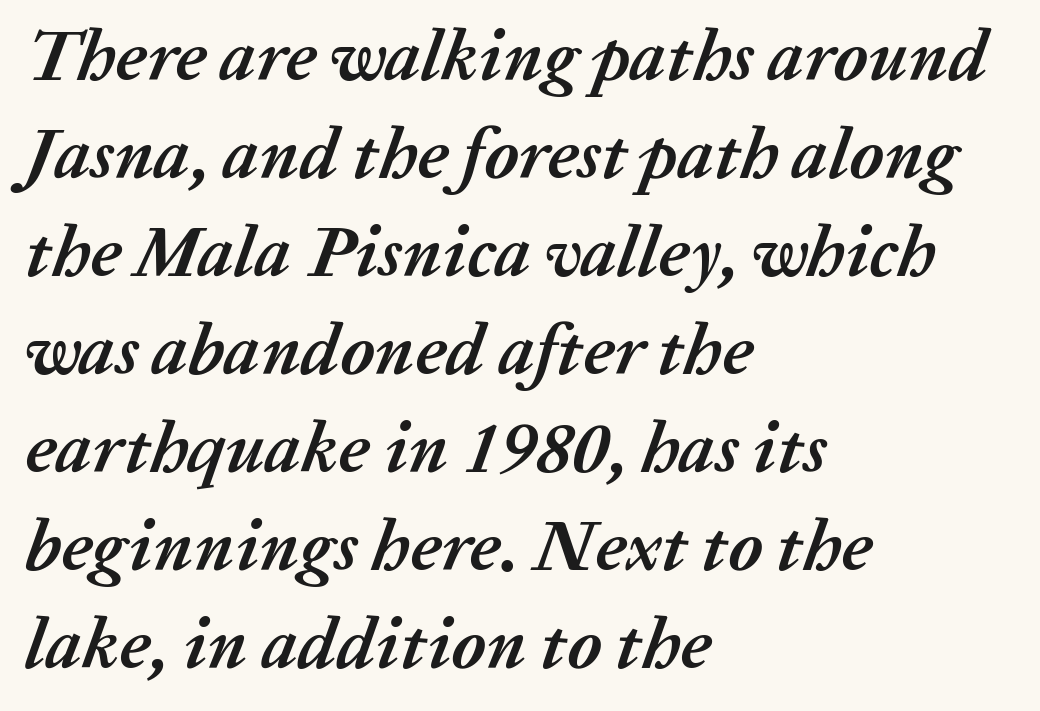
Think of a printed novel: that variable character pitch is what you see here. The typography opts for an oblique posture over an upright one. The specimen omits any rule beneath the text block's lines. This rendering uses left alignment, leaving the right contour irregular. The type is set solid horizontally, with unmodified tracking.
